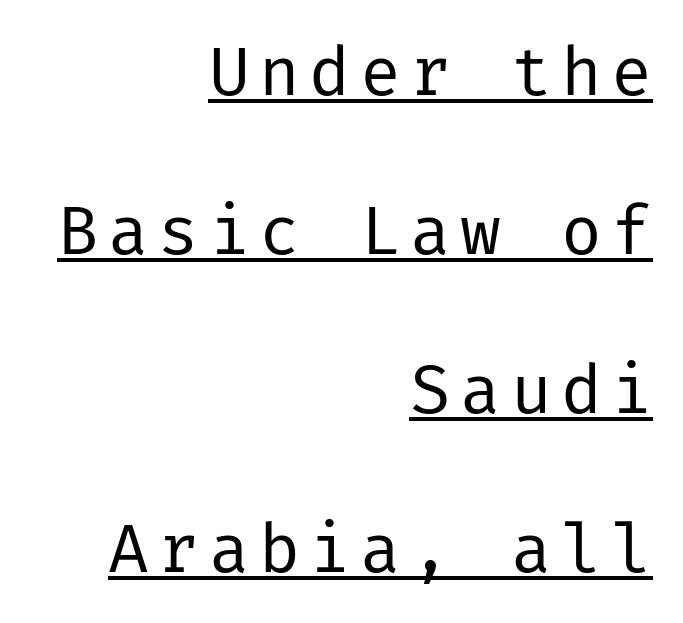
The image shows 68 px regular-weight sans-serif type, upright; set right-aligned, loose line spacing (2.34x), underlined; low stroke contrast and a medium x-height.
